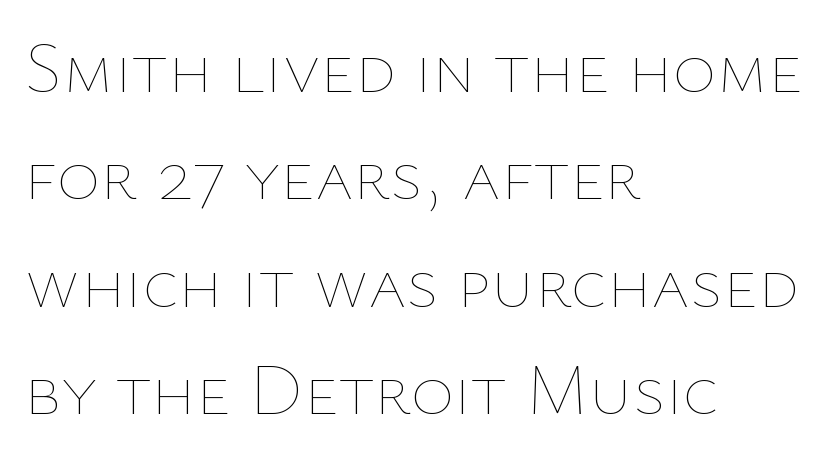
Honestly, there is no underline to notice here at all. The rendering keeps characters at their native spacing. A student would call this left alignment; a typographer would say flush left, rag right. Character widths vary here, with narrow letters taking less room than wide ones. Unbolded letterforms with no extra heft.
